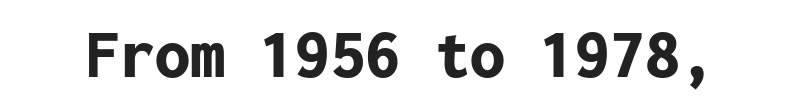
Quick note: underline off. The text was rendered using a sans face with plain stroke endings. The face used here is monospaced, like something from a code editor. The face used here has the dense, thick strokes of a bold. The face used here is rendered with its standard letterfit. Ordinary non-slanted type is in use.
